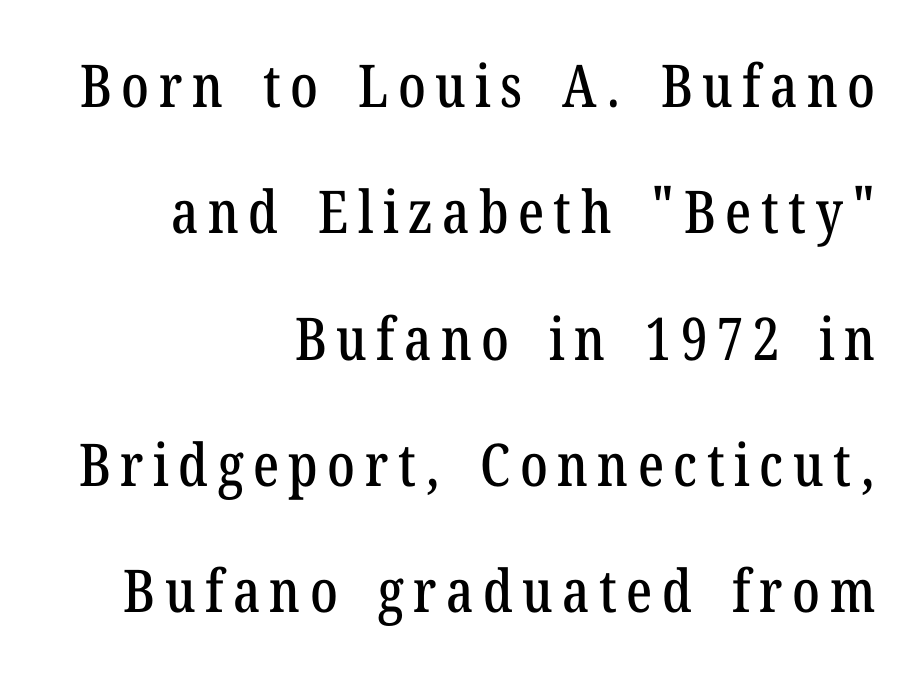
Does the copy run flush right? Yes — the right margin is perfectly even. This is roman type, the default non-slanted kind. Notice the wide empty band between every row — that's loose leading. Each letter keeps its own natural width here, so spacing adapts to shape. Only glyphs here, with clear space below each row.
